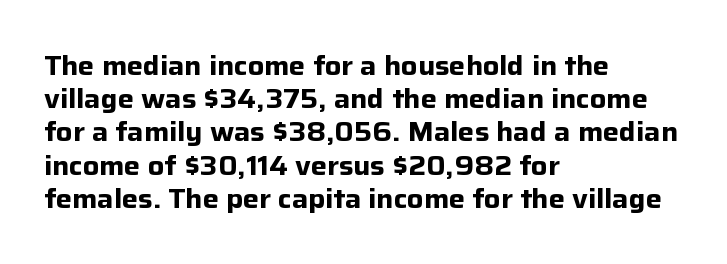
The image shows 27 px bold type, upright; set left-aligned, line spacing 1.23x, normal letter spacing, not underlined.
